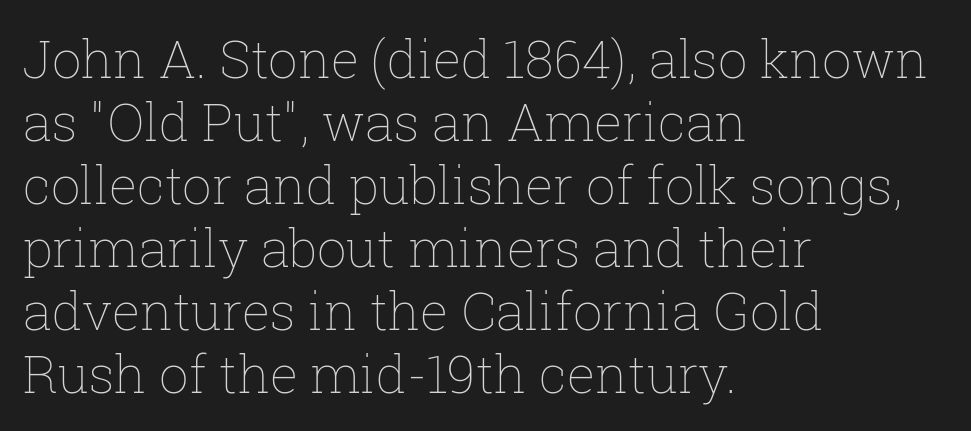
Proportional: the letters do not fall into vertical columns. No heavy texture on the line: the type isn't bold. Quick note: not italic, upright. This sample uses plain, unmodified letter spacing. In CSS terms this would be text-align: left.
